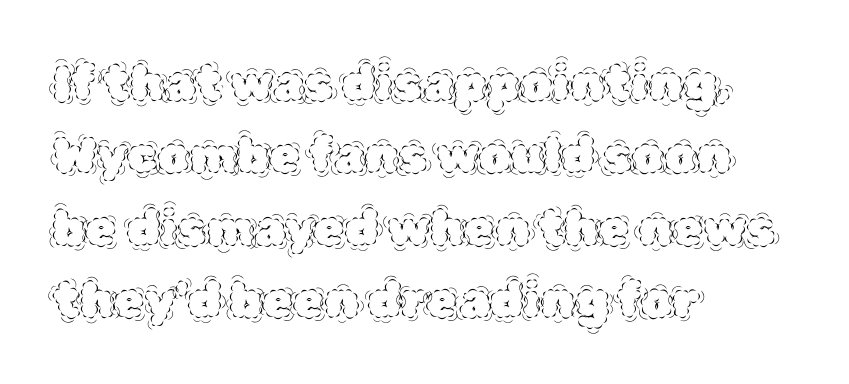
Decoration check: the copy has no underline. No heavy texture on the line: the type isn't bold. No italicization has been applied; the sample stays upright. You could not count columns in this text — the font is proportionally spaced. The horizontal fit of the characters is conventional and even.
